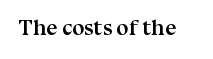
Short note: letters normally spaced. Words float on clear page, feet unadorned. The letters stand upright; this is a roman face. Heavy, bold letterforms.
